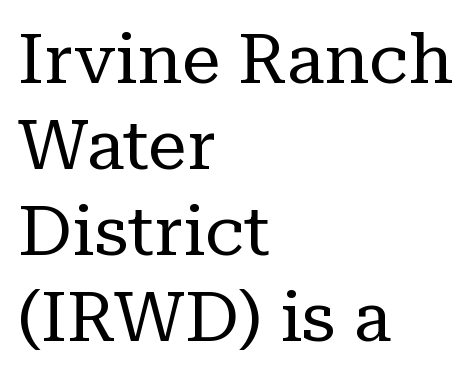
The image shows 70 px regular-weight serif type, upright; set left-aligned, line spacing 1.23x, normal letter spacing, not underlined; low stroke contrast and a medium x-height.
